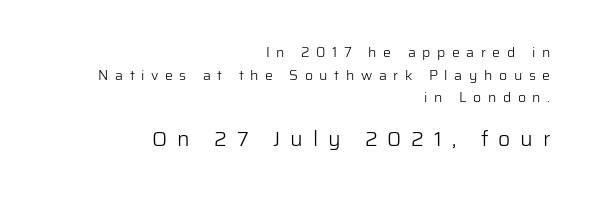
Q: Is the text bold? A: No.
Q: Is the text italic (slanted)? A: No, it is upright.
Q: Is the text underlined? A: No.
Q: How is the paragraph aligned? A: Right-aligned.
Q: Is the spacing between letters normal or unusually wide? A: Unusually wide.
Q: Is the spacing between lines tight, normal or loose? A: Normal.
Q: Which block of text is set in a larger size, the first (top) or the second (bottom)? A: The second (bottom) one.
